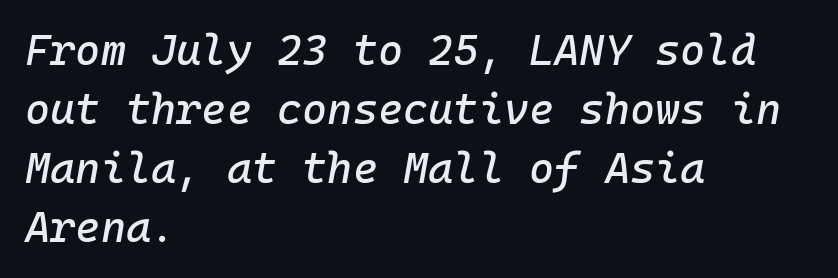
{"italic": "yes", "lean": "right", "slant_degrees": 10, "width": "normal", "stroke_contrast": "low", "x_height": "medium", "monospaced": "yes", "underline": "no", "align": "left", "line_spacing": "normal", "line_spacing_ratio": 1.37, "letter_spacing": "normal", "letter_spacing_em": 0.0, "glyph_px": 43}
